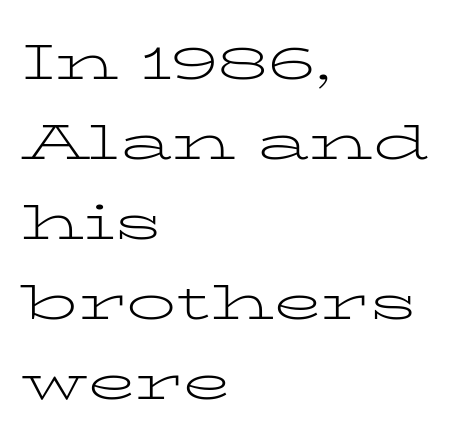
The rendering uses a moderate line-height, typical for paragraphs. Does extra space separate the letters? No, they use regular spacing. Descenders are the only things crossing below the line. Looks like regular typesetting: each glyph gets only the width it needs. Vertical stems look standard width or narrower in stroke. The type sits square on the baseline with zero lean.
